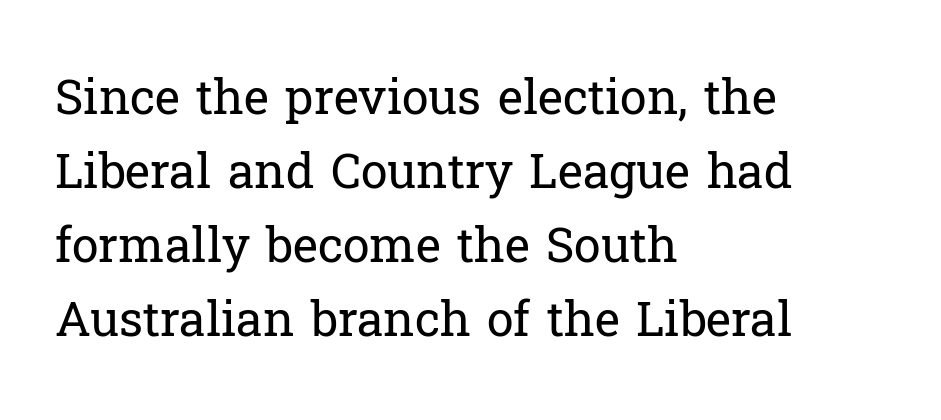
Q: Is the text bold? A: No.
Q: Is the text italic (slanted)? A: No, it is upright.
Q: Is the typeface a serif or a sans-serif typeface? A: Serif.
Q: Is the text underlined? A: No.
Q: How is the paragraph aligned? A: Left-aligned.
Q: Is the spacing between letters normal or unusually wide? A: Normal.
Q: Is the spacing between lines tight, normal or loose? A: Normal.
Q: Width (condensed, normal, or wide)? A: Normal.
Q: Stroke contrast? A: Low.
Q: x-height? A: Medium.
Q: Monospaced? A: No.
